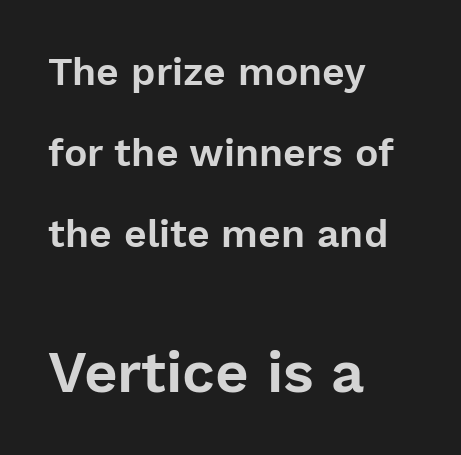
The image shows 58 px sans-serif type, upright; set left-aligned, loose line spacing (2.08x), normal letter spacing, not underlined; the second (bottom) block is 1.49x larger; low stroke contrast and a medium x-height.
